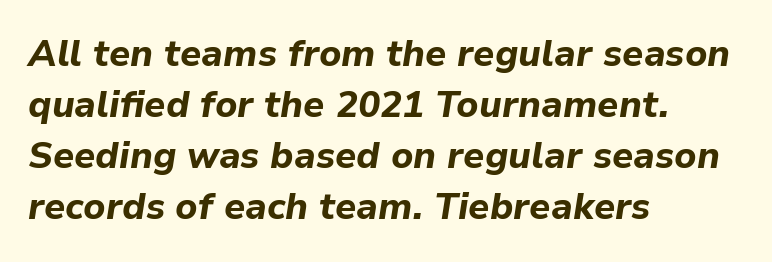
The image shows 37 px bold type, italic (leaning right); set left-aligned, normal line spacing (1.38x), normal letter spacing, not underlined; low stroke contrast and a medium x-height.
